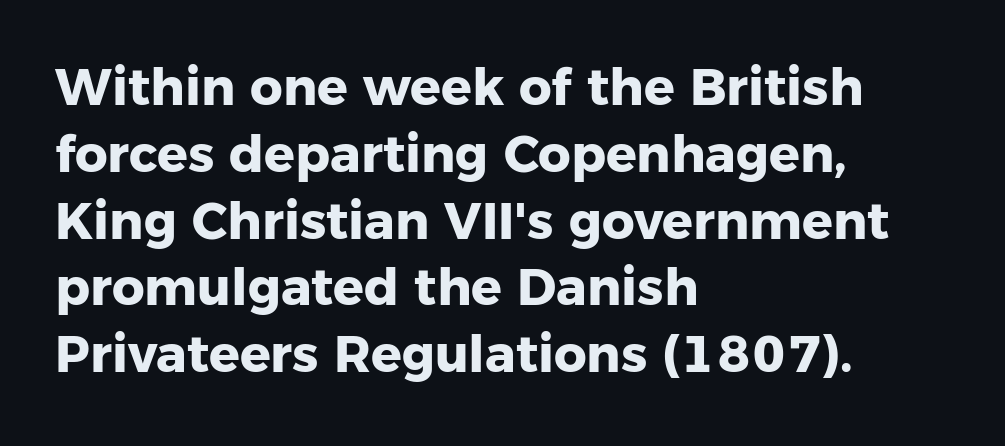
The image shows 51 px heavy sans-serif type, upright; set left-aligned, normal line spacing (1.31x), normal letter spacing, not underlined; low stroke contrast and a medium x-height.
